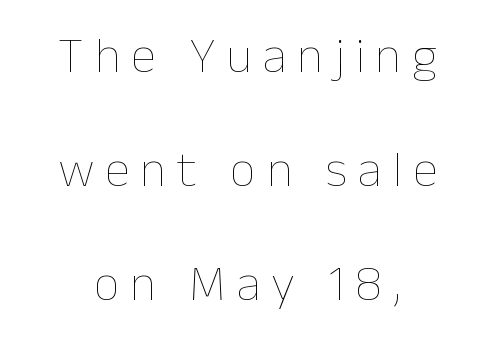
The image shows 51 px thin type, upright; set centered, loose line spacing (2.24x), unusually wide letter spacing (+0.21 em), not underlined; low stroke contrast and a medium x-height.
